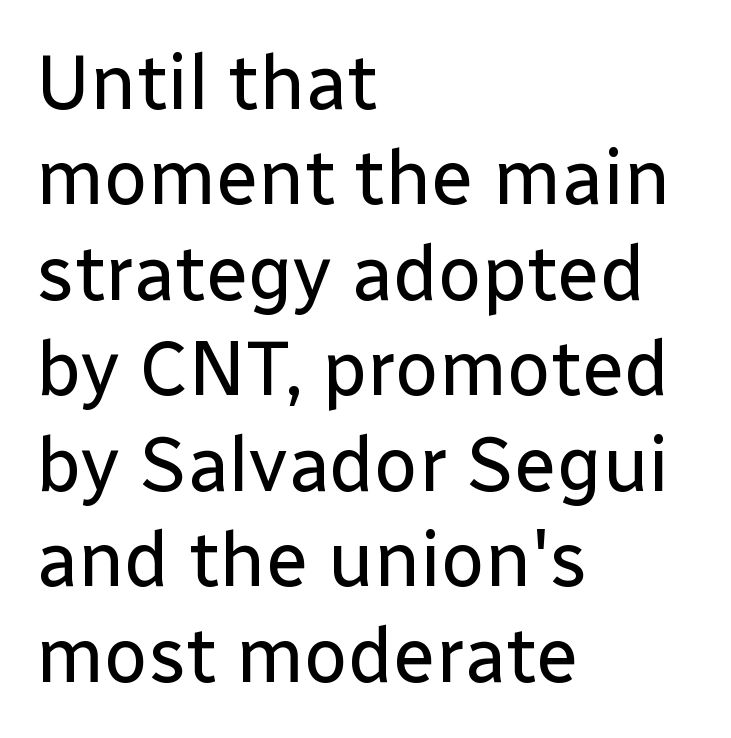
Each line starts at the same left margin while the right side varies. Nothing sits at the stroke ends, so this counts as sans-serif. Spacing between characters is what you'd get straight out of the box. The weight tops out at a normal text grade.
